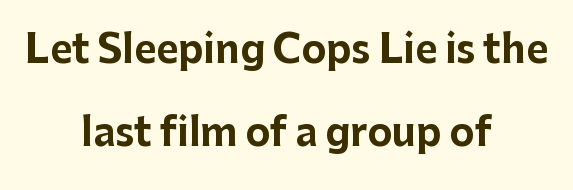
{"serif": "no", "italic": "no", "bold": "yes", "weight": "bold", "width": "normal", "stroke_contrast": "low", "x_height": "medium", "monospaced": "no", "underline": "no", "align": "center", "line_spacing": "loose", "line_spacing_ratio": 2.19, "letter_spacing": "normal", "letter_spacing_em": 0.0, "glyph_px": 38}
